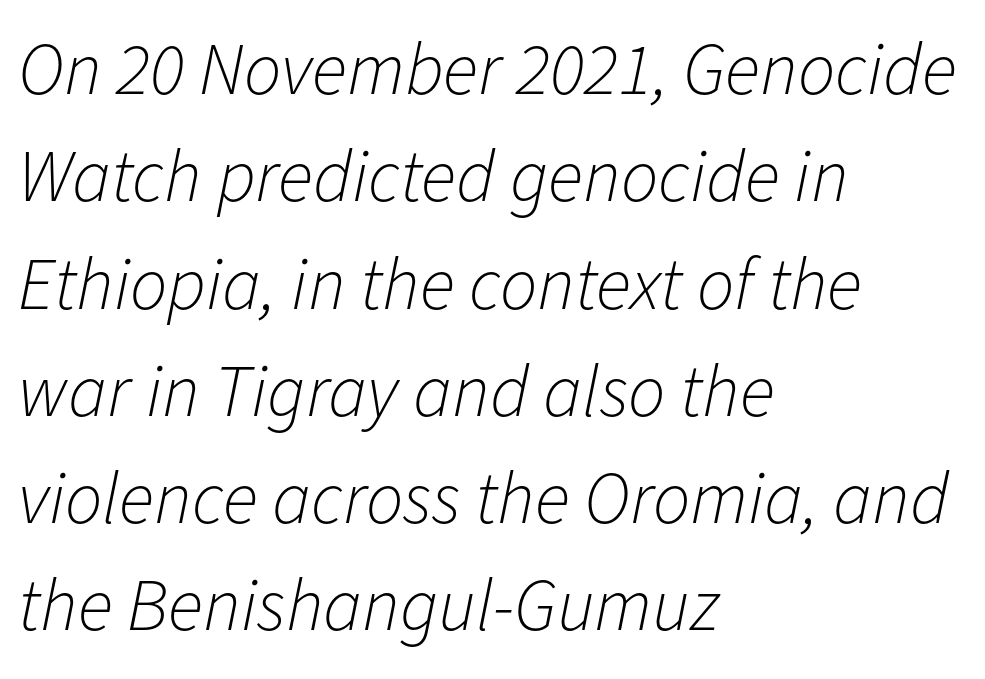
Q: Is the text bold? A: No.
Q: Is the text italic (slanted)? A: Yes, it leans right by about 11 degrees.
Q: Is the text underlined? A: No.
Q: How is the paragraph aligned? A: Left-aligned.
Q: Is the spacing between letters normal or unusually wide? A: Normal.
Q: Is the spacing between lines tight, normal or loose? A: Normal.
Q: Width (condensed, normal, or wide)? A: Normal.
Q: Stroke contrast? A: Low.
Q: x-height? A: Medium.
Q: Monospaced? A: No.
